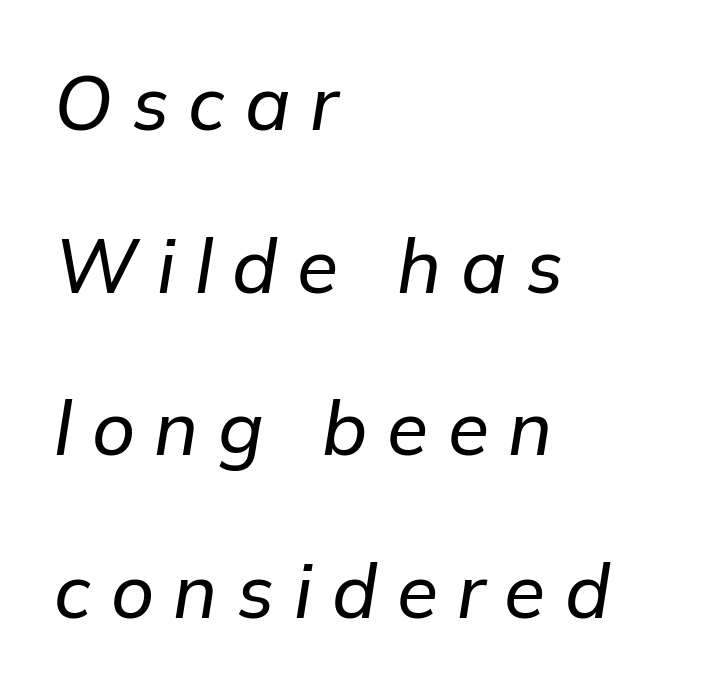
The image shows 75 px text type, italic (leaning right); set left-aligned, loose line spacing (2.17x), unusually wide letter spacing (+0.26 em), not underlined; low stroke contrast and a medium x-height.
